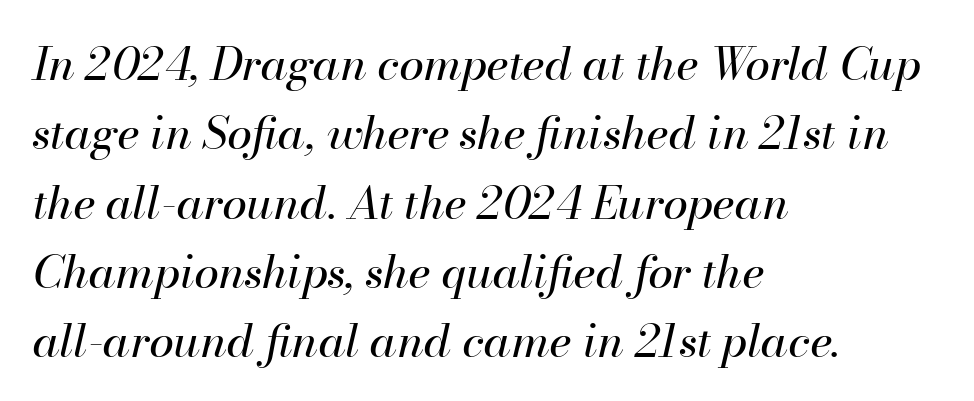
Looks like regular typesetting: each glyph gets only the width it needs. No word sits above an underline. Does the leading feel generous? No, just average. Every row of glyphs begins at an identical x-position on the left. No extra tracking has been applied to these lines. The face looks like a standard text weight, possibly lighter.
